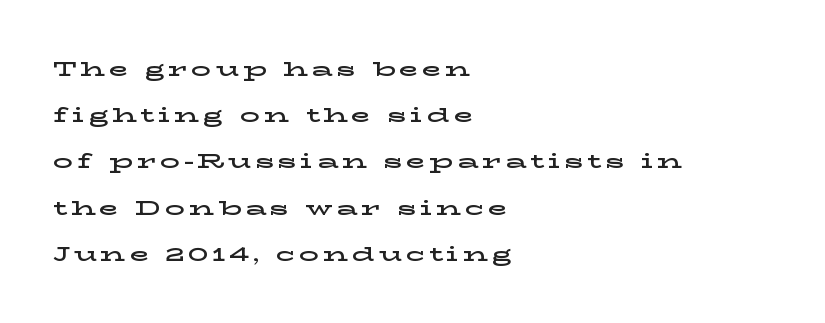
Compared with typical paragraphs, the rows here are farther apart. Horizontal alignment here is leftward, the default for most running prose. Letters rest on an invisible, unmarked baseline. The font's upright variant was chosen for this text.
